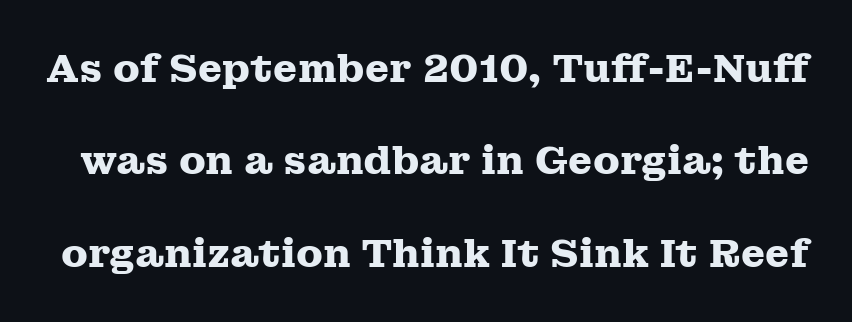
The image shows 39 px heavy, wide serif type, upright; set loose line spacing (2.37x), normal letter spacing, not underlined; medium stroke contrast and a medium x-height.
